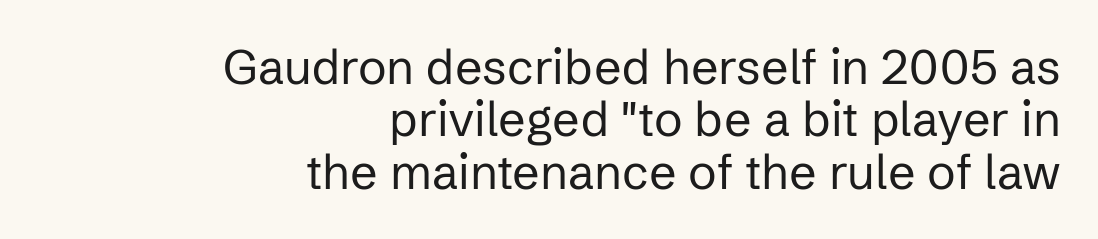
You could not count columns in this text — the font is proportionally spaced. Has an underline been added? It has not. The passage shown stacks its lines with hardly any gap. The letters sit at their default tracking, neither squeezed nor spread. The type sits square on the baseline with zero lean.
